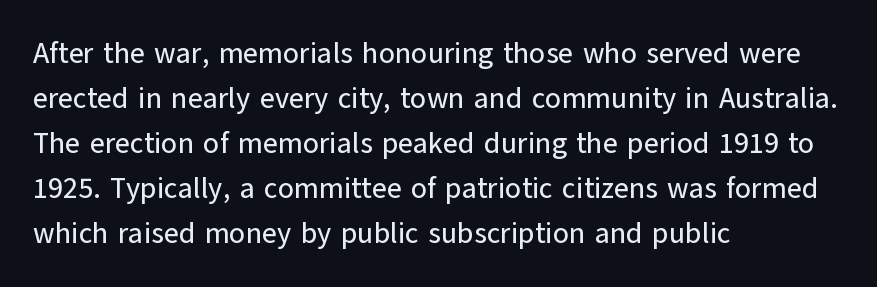
{"serif": "no", "italic": "no", "width": "normal", "stroke_contrast": "low", "x_height": "medium", "monospaced": "no", "underline": "no", "align": "left", "line_spacing": "normal", "line_spacing_ratio": 1.55, "letter_spacing": "normal", "letter_spacing_em": 0.0, "glyph_px": 29}
